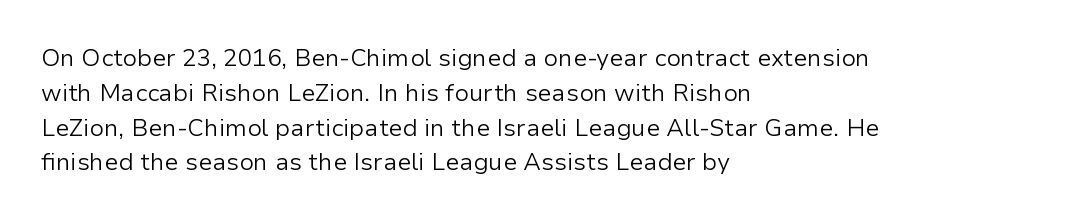
{"italic": "no", "bold": "no", "underline": "no", "align": "left", "line_spacing": "normal", "line_spacing_ratio": 1.45, "letter_spacing": "normal", "letter_spacing_em": 0.0, "glyph_px": 24}
